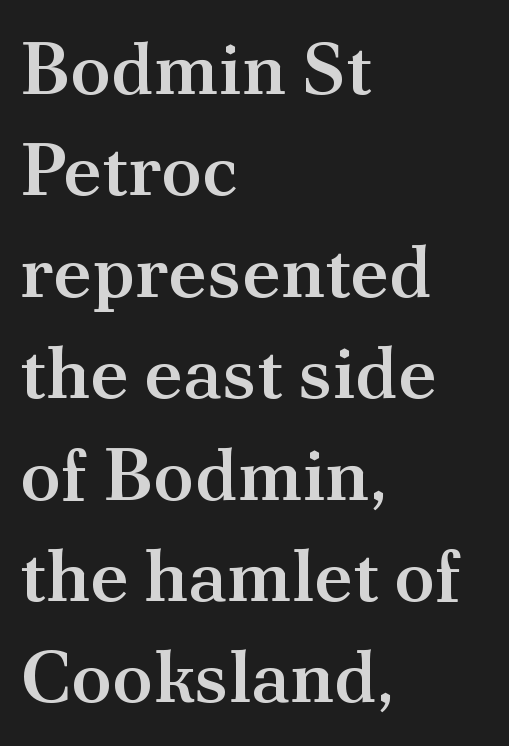
Q: Is the text bold? A: Semi-bold.
Q: Is the text italic (slanted)? A: No, it is upright.
Q: Is the typeface a serif or a sans-serif typeface? A: Serif.
Q: Is the text underlined? A: No.
Q: How is the paragraph aligned? A: Left-aligned.
Q: Is the spacing between letters normal or unusually wide? A: Normal.
Q: Is the spacing between lines tight, normal or loose? A: Normal.
Q: Width (condensed, normal, or wide)? A: Normal.
Q: Stroke contrast? A: Medium.
Q: x-height? A: Small.
Q: Monospaced? A: No.
